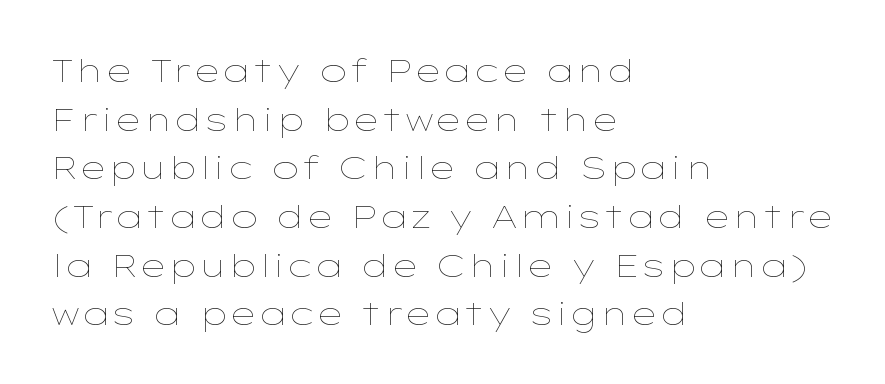
Q: Is the text bold? A: No.
Q: Is the text italic (slanted)? A: No, it is upright.
Q: Is the text underlined? A: No.
Q: How is the paragraph aligned? A: Left-aligned.
Q: Is the spacing between letters normal or unusually wide? A: Normal.
Q: Is the spacing between lines tight, normal or loose? A: Normal.
Q: Width (condensed, normal, or wide)? A: Wide.
Q: Stroke contrast? A: Low.
Q: x-height? A: Medium.
Q: Monospaced? A: No.
